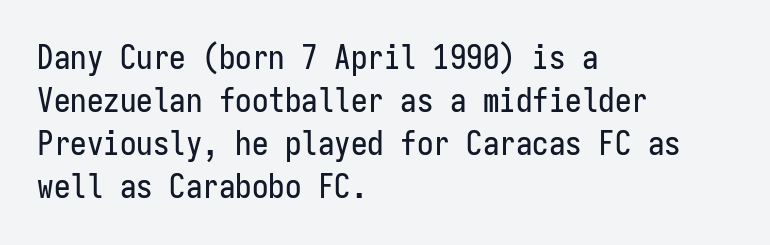
{"serif": "no", "italic": "no", "width": "condensed", "stroke_contrast": "low", "x_height": "medium", "monospaced": "yes", "underline": "no", "align": "left", "line_spacing": "normal", "line_spacing_ratio": 1.3, "letter_spacing": "normal", "letter_spacing_em": 0.0, "glyph_px": 33}
